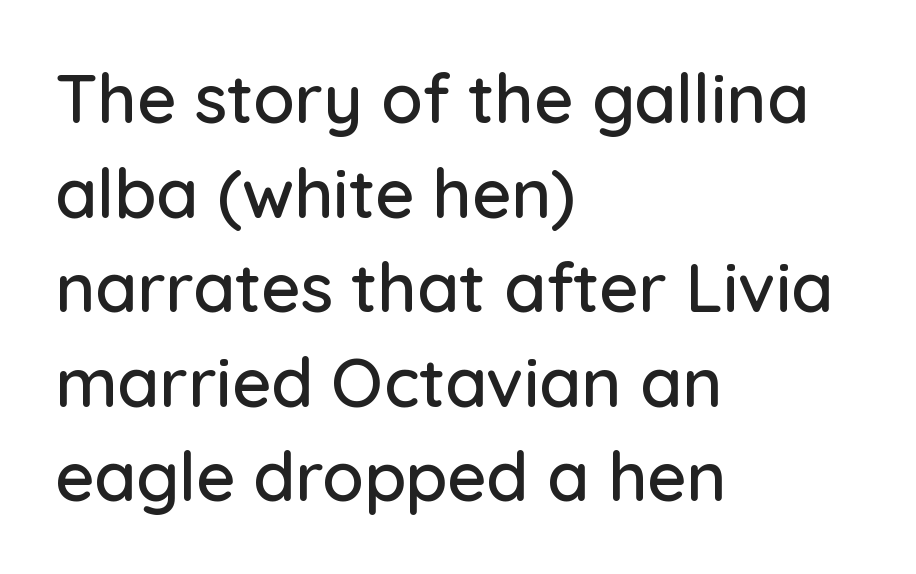
The image shows 68 px sans-serif type, upright; set left-aligned, normal line spacing (1.39x), normal letter spacing, not underlined; low stroke contrast and a medium x-height.
